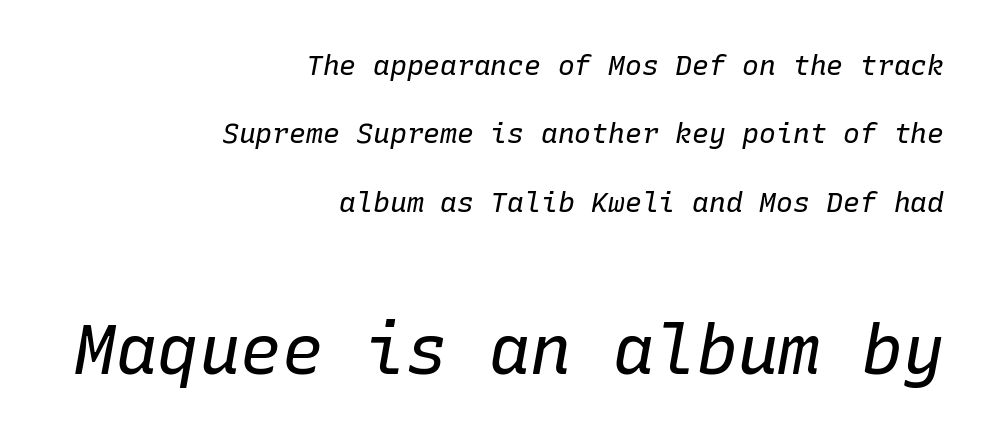
Q: Is the text bold? A: No.
Q: Is the text italic (slanted)? A: Yes, it leans right by about 10 degrees.
Q: Is the text underlined? A: No.
Q: How is the paragraph aligned? A: Right-aligned.
Q: Is the spacing between letters normal or unusually wide? A: Normal.
Q: Is the spacing between lines tight, normal or loose? A: Loose.
Q: Which block of text is set in a larger size, the first (top) or the second (bottom)? A: The second (bottom) one.
Q: Width (condensed, normal, or wide)? A: Normal.
Q: Stroke contrast? A: Low.
Q: x-height? A: Medium.
Q: Monospaced? A: Yes.
